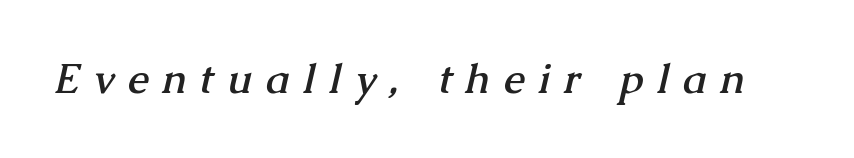
The image shows 41 px semibold serif type; set unusually wide letter spacing (+0.34 em), not underlined; medium stroke contrast and a medium x-height.
